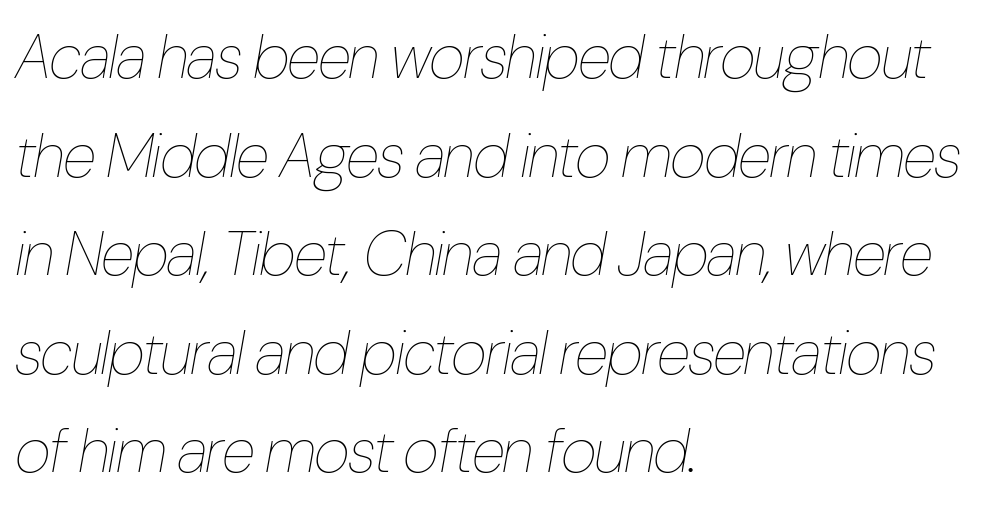
The image shows 62 px thin, condensed type, italic (leaning right); set left-aligned, normal line spacing (1.59x), normal letter spacing, not underlined; low stroke contrast and a medium x-height.
